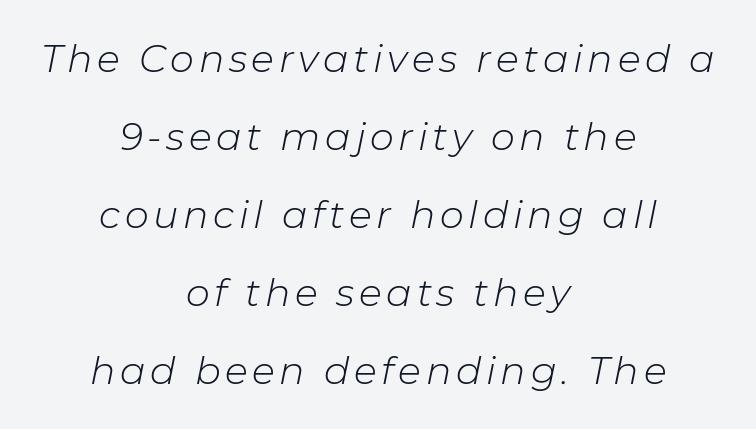
{"italic": "yes", "lean": "right", "slant_degrees": 11, "bold": "no", "weight": "light", "width": "normal", "stroke_contrast": "low", "x_height": "medium", "monospaced": "no", "underline": "no", "align": "center", "line_spacing": "loose", "line_spacing_ratio": 2.05, "glyph_px": 38}
